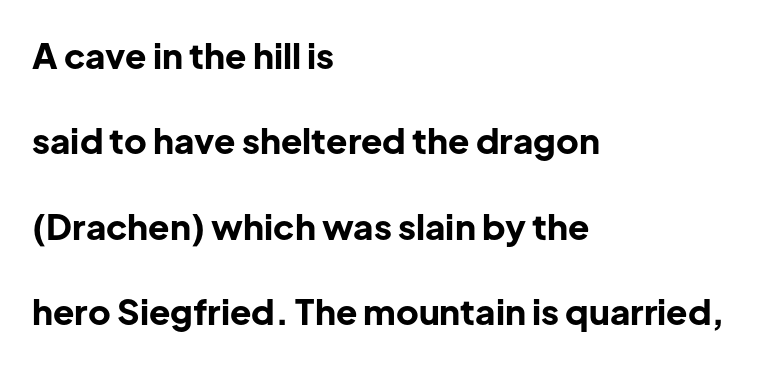
Is the block centered? No — it sits flush against the left margin. Do the characters align in a grid? No, the font is proportional. Clear beneath every line of the passage. Are there feet on the stems? There aren't — it's a sans.
